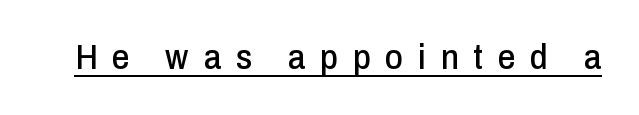
{"serif": "no", "italic": "no", "width": "condensed", "stroke_contrast": "low", "x_height": "medium", "monospaced": "no", "underline": "yes", "letter_spacing": "wide", "letter_spacing_em": 0.42, "glyph_px": 35}
